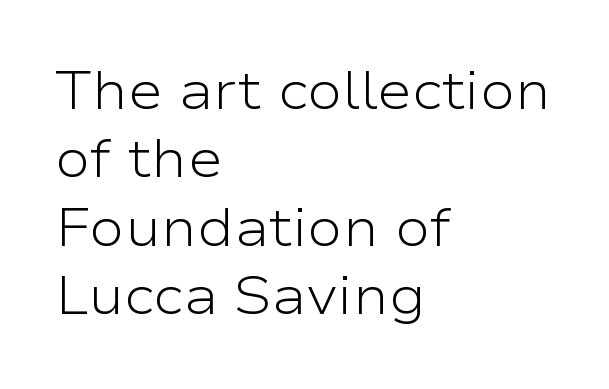
Think of a printed novel: that variable character pitch is what you see here. Each line starts at the same left margin while the right side varies. This is sans-serif lettering, the kind often seen on screens and signage. Only glyphs here, with clear space below each row.
